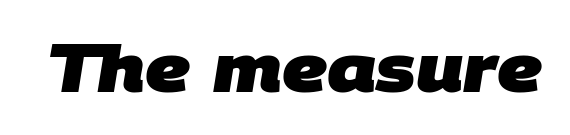
The image shows 66 px heavy sans-serif type; set normal letter spacing, not underlined; low stroke contrast and a large x-height.
